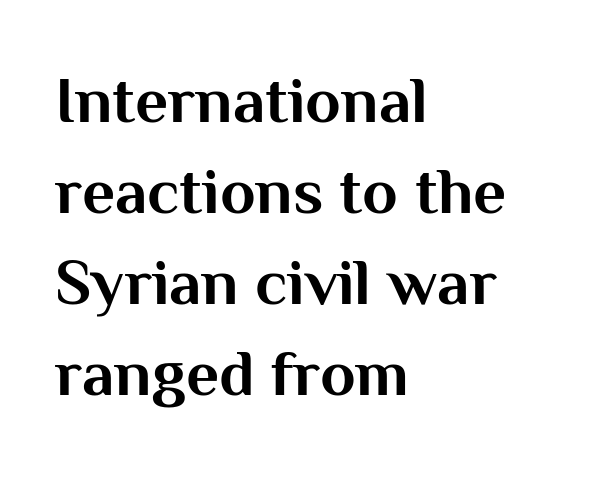
The image shows 65 px bold sans-serif type, upright; set left-aligned, normal line spacing (1.4x), normal letter spacing, not underlined; medium stroke contrast and a medium x-height.
